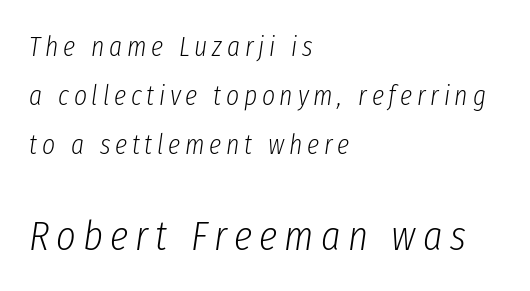
The image shows 42 px light, condensed type, italic (leaning right); set left-aligned, line spacing 1.75x, not underlined; the second (bottom) block is 1.5x larger; low stroke contrast and a medium x-height.
